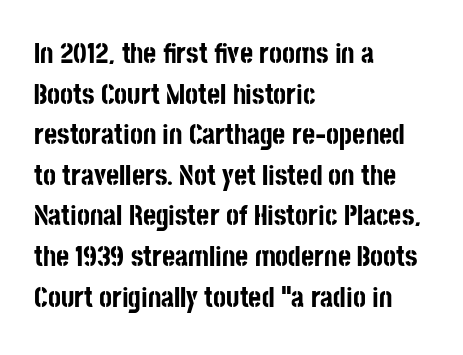
{"serif": "no", "italic": "no", "bold": "yes", "weight": "bold", "width": "condensed", "stroke_contrast": "low", "x_height": "large", "monospaced": "no", "underline": "no", "align": "left", "line_spacing": "normal", "line_spacing_ratio": 1.45, "letter_spacing": "normal", "letter_spacing_em": 0.0, "glyph_px": 28}
